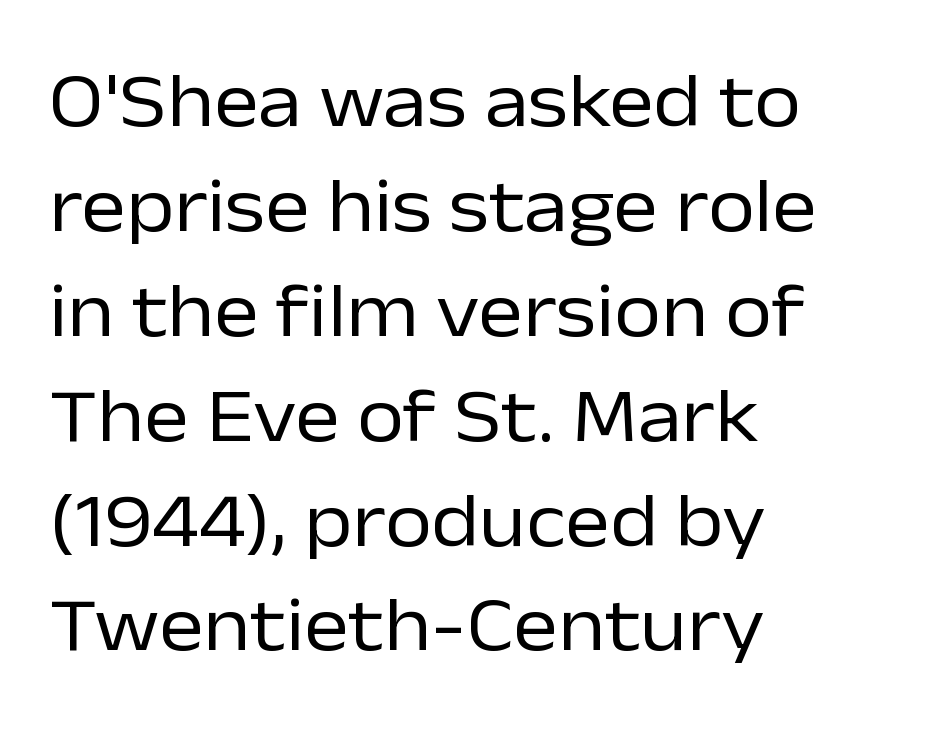
Q: Is the text bold? A: No.
Q: Is the text italic (slanted)? A: No, it is upright.
Q: Is the typeface a serif or a sans-serif typeface? A: Sans-serif.
Q: Is the text underlined? A: No.
Q: How is the paragraph aligned? A: Left-aligned.
Q: Is the spacing between letters normal or unusually wide? A: Normal.
Q: Is the spacing between lines tight, normal or loose? A: Normal.
Q: Width (condensed, normal, or wide)? A: Normal.
Q: Stroke contrast? A: Low.
Q: x-height? A: Medium.
Q: Monospaced? A: No.
